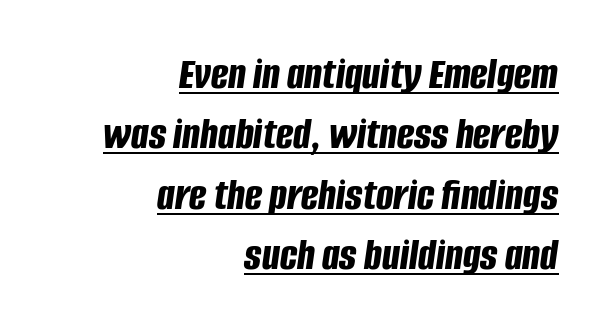
Q: Is the text bold? A: Yes.
Q: Is the text italic (slanted)? A: Yes, it leans right by about 8 degrees.
Q: Is the text underlined? A: Yes.
Q: How is the paragraph aligned? A: Right-aligned.
Q: Is the spacing between letters normal or unusually wide? A: Normal.
Q: Is the spacing between lines tight, normal or loose? A: Normal.
Q: Width (condensed, normal, or wide)? A: Condensed.
Q: Stroke contrast? A: Low.
Q: x-height? A: Large.
Q: Monospaced? A: No.
